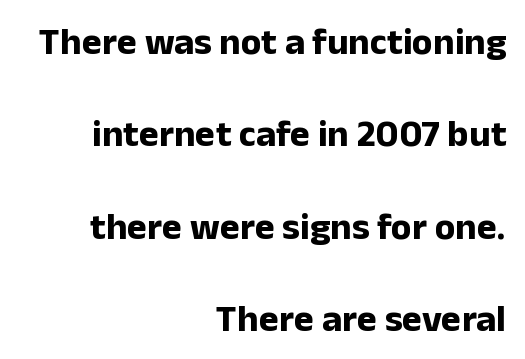
{"serif": "no", "italic": "no", "bold": "yes", "weight": "bold", "width": "normal", "stroke_contrast": "low", "x_height": "medium", "monospaced": "no", "underline": "no", "align": "right", "line_spacing": "loose", "line_spacing_ratio": 2.43, "letter_spacing": "normal", "letter_spacing_em": 0.0, "glyph_px": 38}
